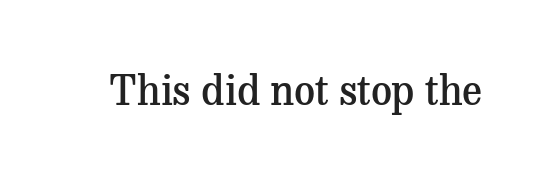
The face used here is rendered with its standard letterfit. Ordinary non-slanted type is in use. Slightly chunky letters — semibold, I'd say, not full bold. The font family rendered here belongs to the serif group.
